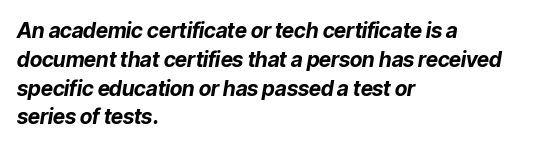
The lines sit at an ordinary, default distance from one another. How are the letters spaced? Ordinarily, with no added tracking. The ragged edge is on the right, which tells us the setting is flush left. The font is running at its bold setting. Descenders hang freely into open space.
